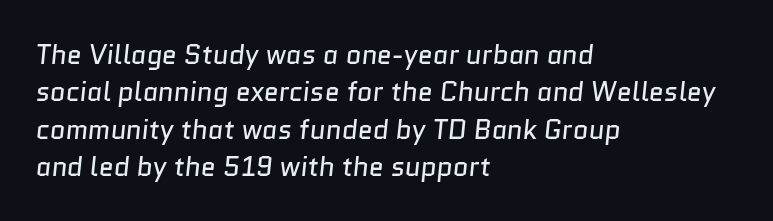
{"bold": "no", "underline": "no", "align": "left", "line_spacing": "normal", "line_spacing_ratio": 1.38, "letter_spacing": "normal", "letter_spacing_em": 0.0, "glyph_px": 27}
